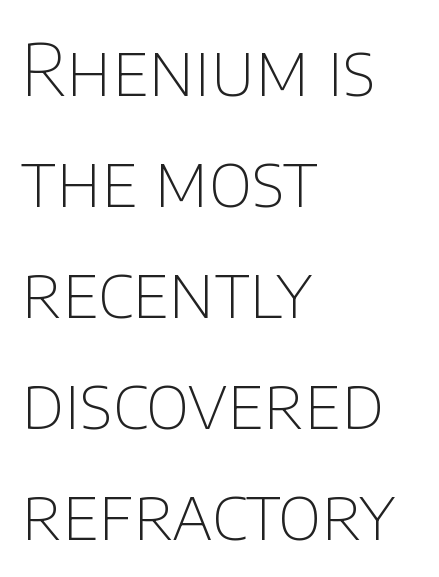
{"serif": "no", "italic": "no", "bold": "no", "weight": "thin", "width": "normal", "stroke_contrast": "low", "x_height": "large", "monospaced": "no", "underline": "no", "align": "left", "line_spacing": "normal", "line_spacing_ratio": 1.54, "letter_spacing": "normal", "letter_spacing_em": 0.0, "glyph_px": 72}
